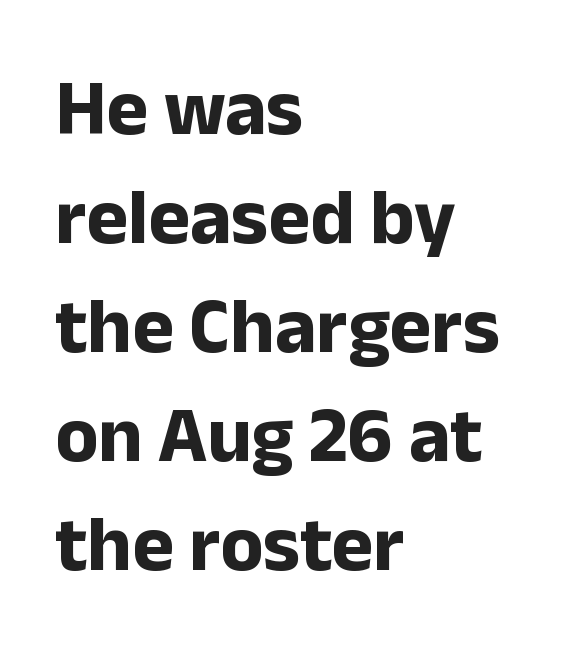
The image shows 79 px bold sans-serif type, upright; set left-aligned, normal line spacing (1.38x), normal letter spacing, not underlined; low stroke contrast and a medium x-height.
